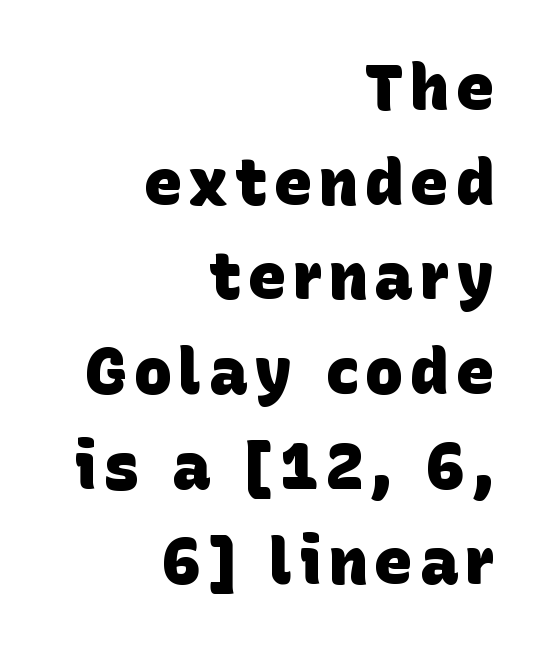
How heavy is the stroke? Heavy — this is a bold. Type style note: lacks serifs. The space directly below the letters is spotless. The paragraph shown leans on its right margin.
